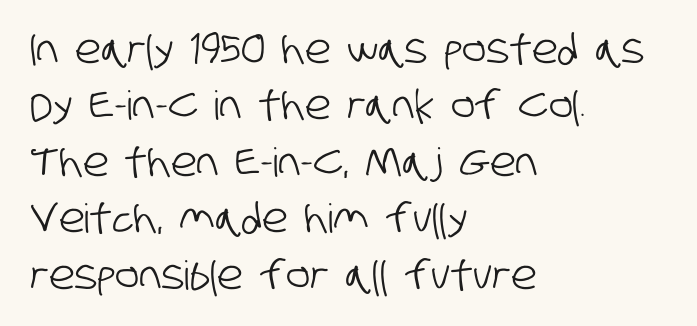
Q: Is the typeface a serif or a sans-serif typeface? A: Sans-serif.
Q: Is the text underlined? A: No.
Q: How is the paragraph aligned? A: Left-aligned.
Q: Is the spacing between letters normal or unusually wide? A: Normal.
Q: Is the spacing between lines tight, normal or loose? A: Normal.
Q: Width (condensed, normal, or wide)? A: Condensed.
Q: Stroke contrast? A: Low.
Q: x-height? A: Large.
Q: Monospaced? A: No.
